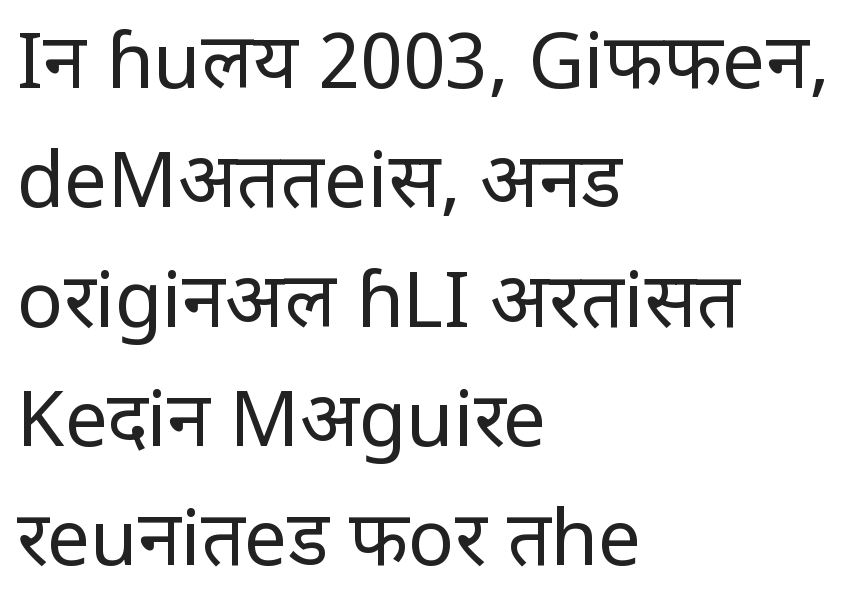
The image shows 77 px regular-weight, condensed sans-serif type, upright; set left-aligned, normal line spacing (1.55x), normal letter spacing, not underlined; low stroke contrast and a large x-height.
